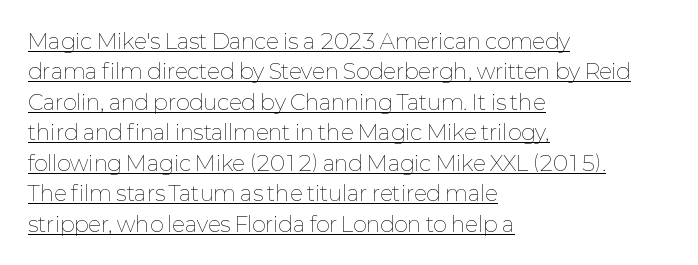
The face looks like a standard text weight, possibly lighter. Layout note: lines flush left. Short note: letters normally spaced. This block has exactly the height ordinary leading produces.
